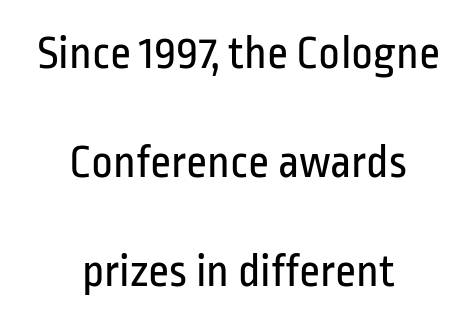
{"serif": "no", "italic": "no", "bold": "no", "weight": "regular", "width": "condensed", "stroke_contrast": "low", "x_height": "medium", "monospaced": "no", "underline": "no", "align": "center", "line_spacing": "loose", "line_spacing_ratio": 2.32, "letter_spacing": "normal", "letter_spacing_em": 0.0, "glyph_px": 47}
